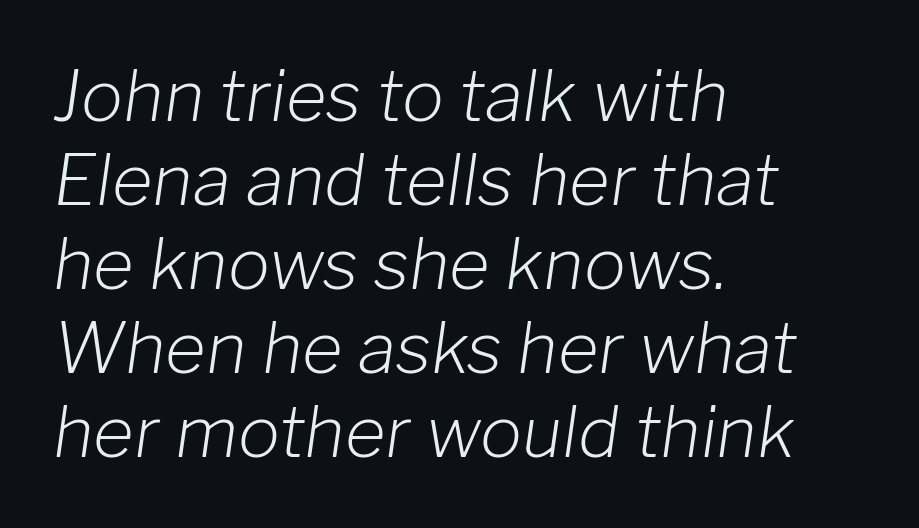
{"italic": "yes", "lean": "right", "slant_degrees": 8, "bold": "no", "weight": "light", "width": "normal", "stroke_contrast": "low", "x_height": "medium", "monospaced": "no", "underline": "no", "align": "left", "line_spacing_ratio": 1.2, "letter_spacing": "normal", "letter_spacing_em": 0.0, "glyph_px": 70}
